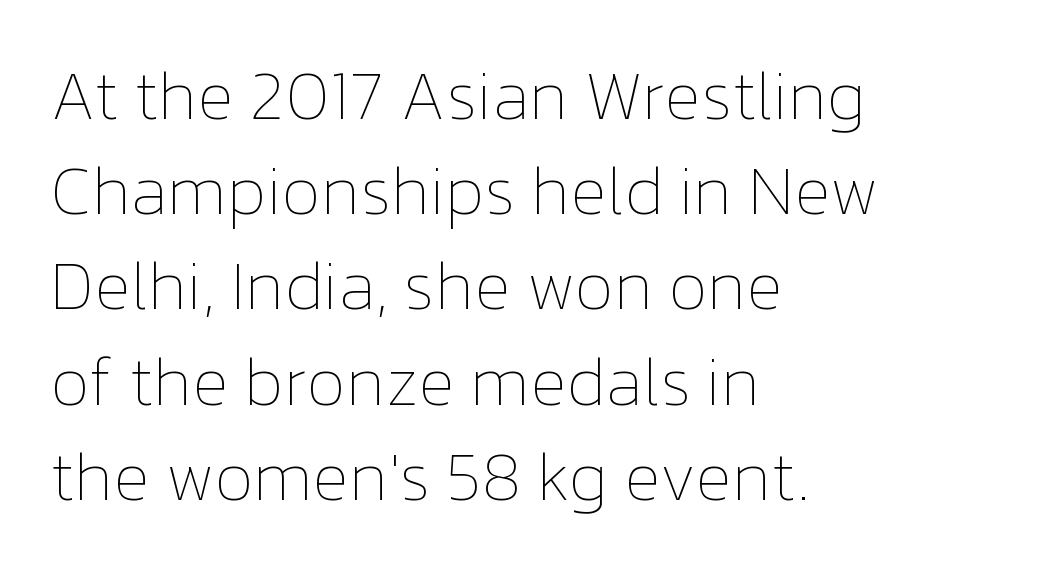
Plain, unruled lines of type. If you drew a line through each stem, it would be perfectly vertical. The letters sit at their default tracking, neither squeezed nor spread. If you drew a ruler down the left edge, every line would touch it. Here the designer chose a conventional face with non-uniform glyph widths. A normal amount of white space separates one row of letters from the next.
